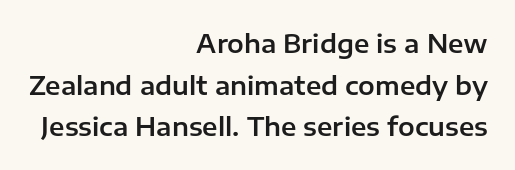
Q: Is the text italic (slanted)? A: No, it is upright.
Q: Is the text underlined? A: No.
Q: How is the paragraph aligned? A: Right-aligned.
Q: Is the spacing between letters normal or unusually wide? A: Normal.
Q: Is the spacing between lines tight, normal or loose? A: Normal.
